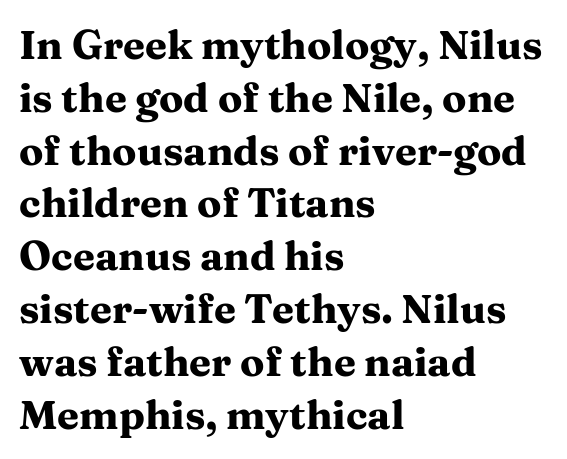
{"serif": "yes", "italic": "no", "bold": "yes", "weight": "heavy", "width": "wide", "stroke_contrast": "medium", "x_height": "medium", "monospaced": "no", "underline": "no", "align": "left", "line_spacing": "normal", "line_spacing_ratio": 1.32, "letter_spacing": "normal", "letter_spacing_em": 0.0, "glyph_px": 40}
